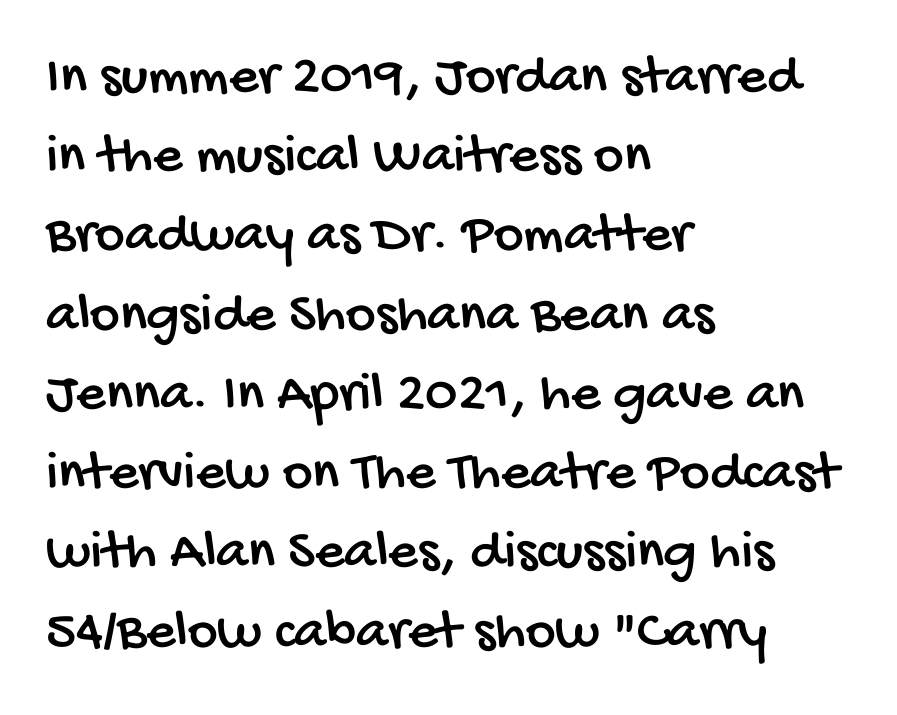
The setting favours the left margin, as ordinary paragraphs usually do. Vertically, the passage feels balanced, rows spaced as you'd expect. The glyphs are unaccompanied by any horizontal stroke below them. How are the letters spaced? Ordinarily, with no added tracking. Type style note: lacks serifs. Varying glyph widths throughout — classic text-font behaviour.
